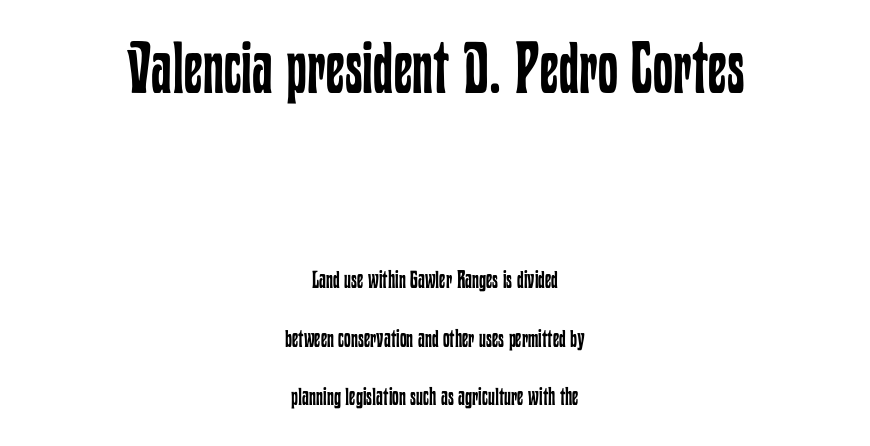
The image shows 72 px regular-weight, condensed type, upright; set centered, loose line spacing (2.44x), normal letter spacing, not underlined; the first (top) block is 3.0x larger; low stroke contrast and a medium x-height.
